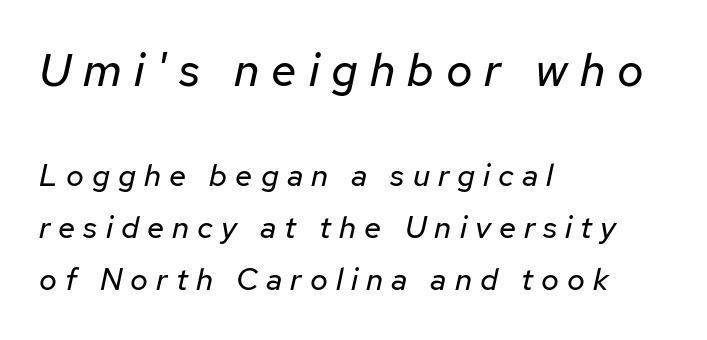
The face used here is rendered with a markedly widened letterfit. A bare baseline throughout the passage. When letters slant like this, we call the style italic. Vertical spacing — default. The text block is weighted toward the left margin, trailing off unevenly rightward.
